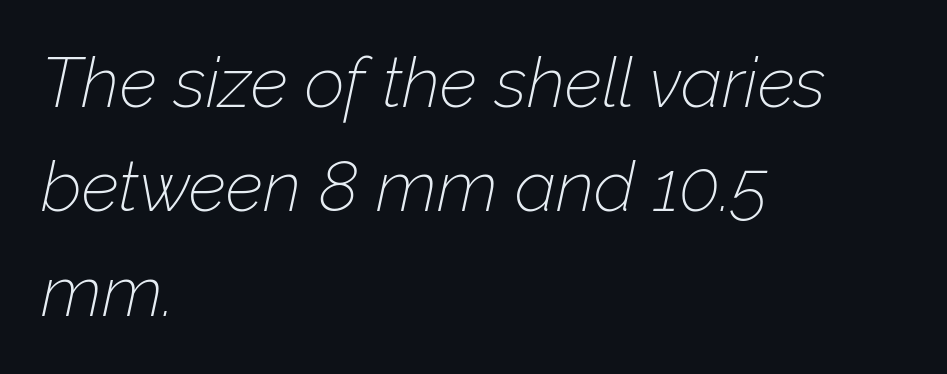
{"italic": "yes", "lean": "right", "slant_degrees": 12, "bold": "no", "weight": "thin", "width": "normal", "stroke_contrast": "low", "x_height": "medium", "monospaced": "no", "underline": "no", "align": "left", "line_spacing": "normal", "line_spacing_ratio": 1.49, "letter_spacing": "normal", "letter_spacing_em": 0.0, "glyph_px": 70}
